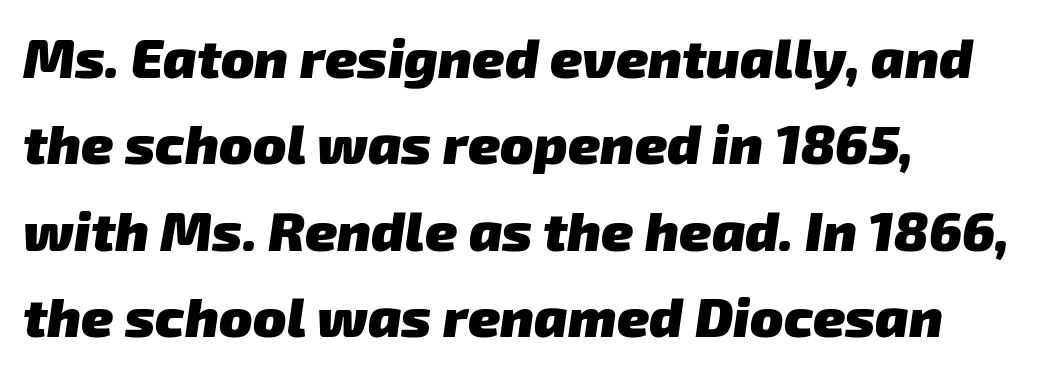
The rendering uses natural spacing where letterforms have individual widths. Alignment: flush left. Regarding serifs, this sample does without them. Tracking value appears to be zero — textbook default spacing. As a designer I'd log this as weight 700, bold.
